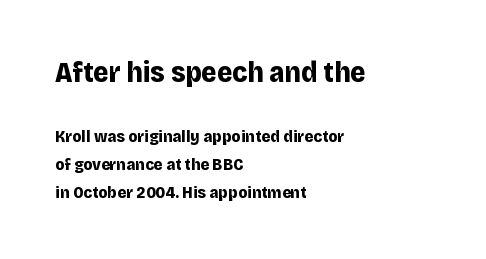
The image shows 29 px bold sans-serif type, upright; set left-aligned, normal line spacing (1.65x), normal letter spacing, not underlined; the first (top) block is 1.71x larger; low stroke contrast and a large x-height.
